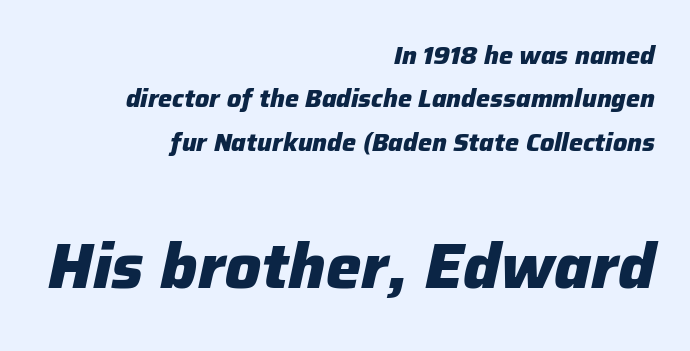
Look at the stroke-to-counter ratio: heavy, a bold. This rendering features lettering with no underline. Proportional: the letters do not fall into vertical columns. How are the letters spaced? Ordinarily, with no added tracking. Observe the lean: these are italic letterforms. Does the bottom block carry the larger type? Yes, it does.
